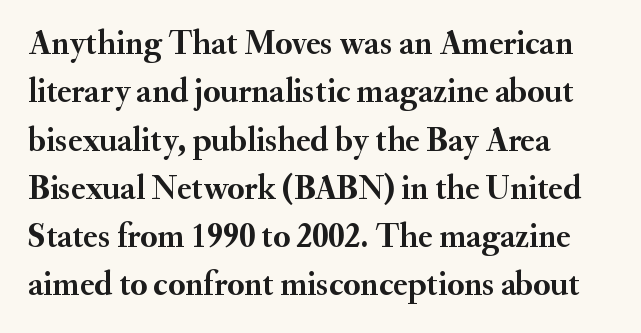
{"serif": "yes", "italic": "no", "bold": "yes", "weight": "semibold", "width": "normal", "stroke_contrast": "medium", "x_height": "small", "monospaced": "no", "underline": "no", "align": "left", "line_spacing": "normal", "line_spacing_ratio": 1.42, "letter_spacing": "normal", "letter_spacing_em": 0.0, "glyph_px": 34}
